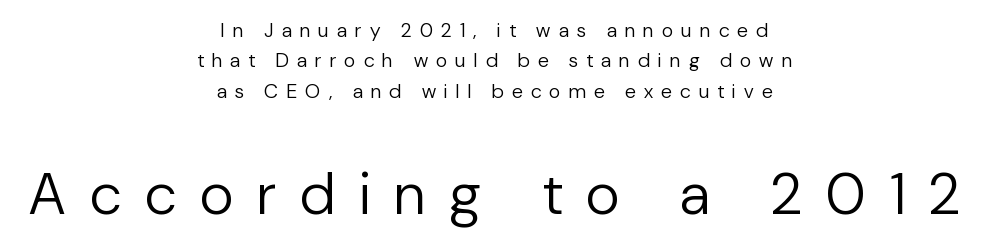
Vertical spacing — default. The block sitting lower on the canvas is the one with enlarged characters. Teacher's note: observe the equal gaps on both sides — that is centered alignment. The cut favours lightness, reaching ordinary text weight at its darkest. Designer's note — italics off, roman on. To sum up the face: it is a sans, with no serifs.
